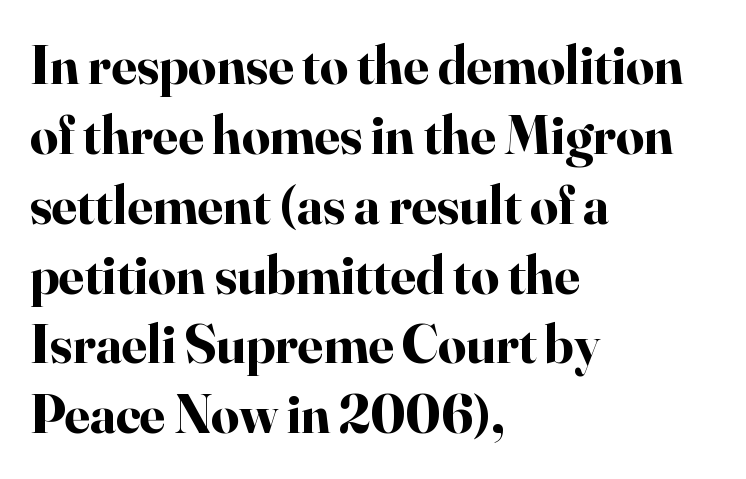
Q: Is the text bold? A: Yes.
Q: Is the text italic (slanted)? A: No, it is upright.
Q: Is the typeface a serif or a sans-serif typeface? A: Serif.
Q: Is the text underlined? A: No.
Q: How is the paragraph aligned? A: Left-aligned.
Q: Is the spacing between letters normal or unusually wide? A: Normal.
Q: Is the spacing between lines tight, normal or loose? A: Normal.
Q: Width (condensed, normal, or wide)? A: Normal.
Q: Stroke contrast? A: High.
Q: x-height? A: Small.
Q: Monospaced? A: No.
